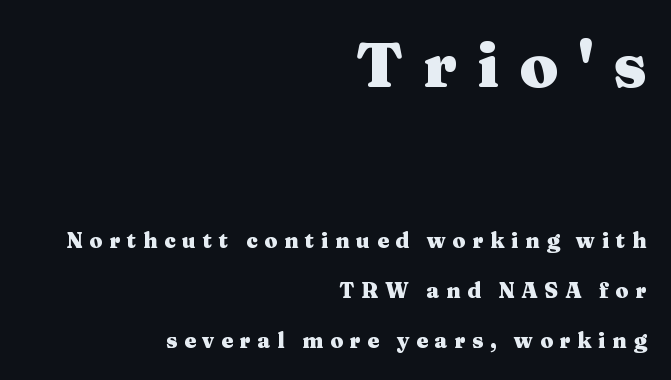
{"serif": "yes", "italic": "no", "bold": "yes", "weight": "heavy", "width": "wide", "stroke_contrast": "medium", "x_height": "medium", "monospaced": "no", "underline": "no", "align": "right", "line_spacing": "loose", "line_spacing_ratio": 2.4, "letter_spacing": "wide", "letter_spacing_em": 0.32, "larger_block": "first", "size_ratio": 3.0, "glyph_px": 63}
